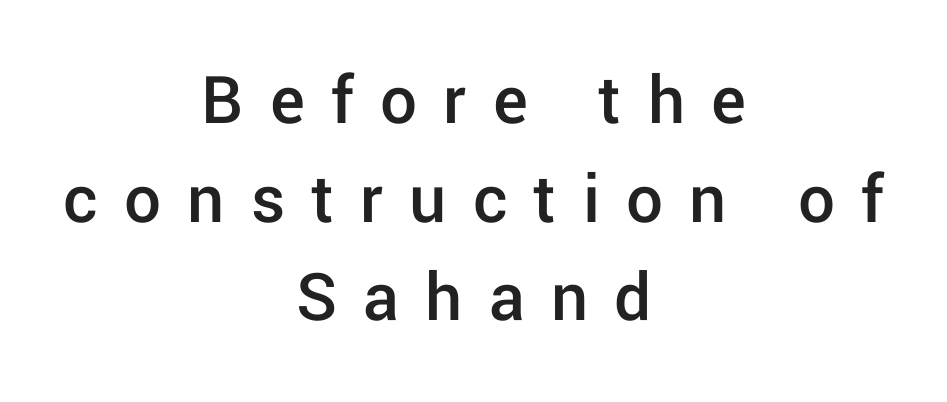
Q: Is the text bold? A: Semi-bold.
Q: Is the text italic (slanted)? A: No, it is upright.
Q: Is the typeface a serif or a sans-serif typeface? A: Sans-serif.
Q: Is the text underlined? A: No.
Q: How is the paragraph aligned? A: Centered.
Q: Is the spacing between letters normal or unusually wide? A: Unusually wide.
Q: Is the spacing between lines tight, normal or loose? A: Normal.
Q: Width (condensed, normal, or wide)? A: Normal.
Q: Stroke contrast? A: Low.
Q: x-height? A: Medium.
Q: Monospaced? A: No.
